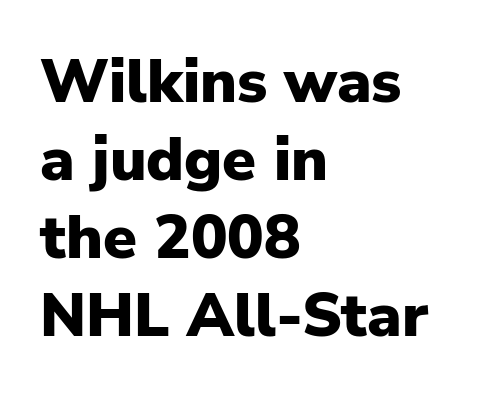
Q: Is the text bold? A: Yes.
Q: Is the text italic (slanted)? A: No, it is upright.
Q: Is the typeface a serif or a sans-serif typeface? A: Sans-serif.
Q: Is the text underlined? A: No.
Q: How is the paragraph aligned? A: Left-aligned.
Q: Is the spacing between letters normal or unusually wide? A: Normal.
Q: Is the spacing between lines tight, normal or loose? A: Normal.
Q: Width (condensed, normal, or wide)? A: Normal.
Q: Stroke contrast? A: Low.
Q: x-height? A: Medium.
Q: Monospaced? A: No.
